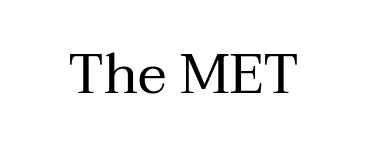
The image shows 55 px regular-weight serif type, upright; set centered, normal letter spacing, not underlined; medium stroke contrast and a medium x-height.
